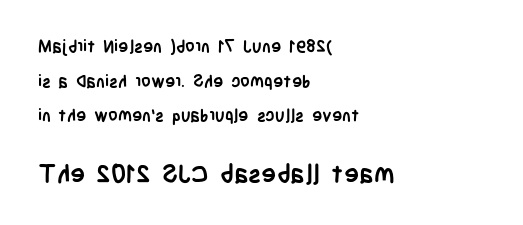
{"italic": "no", "bold": "yes", "underline": "no", "align": "left", "line_spacing": "loose", "line_spacing_ratio": 2.03, "letter_spacing": "normal", "letter_spacing_em": 0.0, "larger_block": "second", "size_ratio": 1.47, "glyph_px": 25}
